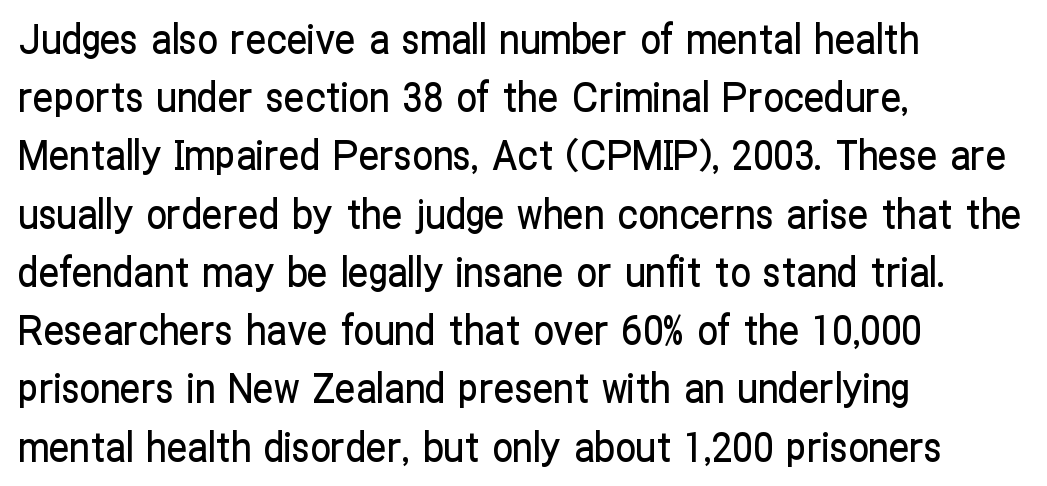
Q: Is the text italic (slanted)? A: No, it is upright.
Q: Is the typeface a serif or a sans-serif typeface? A: Sans-serif.
Q: Is the text underlined? A: No.
Q: How is the paragraph aligned? A: Left-aligned.
Q: Is the spacing between letters normal or unusually wide? A: Normal.
Q: Is the spacing between lines tight, normal or loose? A: Normal.
Q: Width (condensed, normal, or wide)? A: Condensed.
Q: Stroke contrast? A: Low.
Q: x-height? A: Medium.
Q: Monospaced? A: No.
